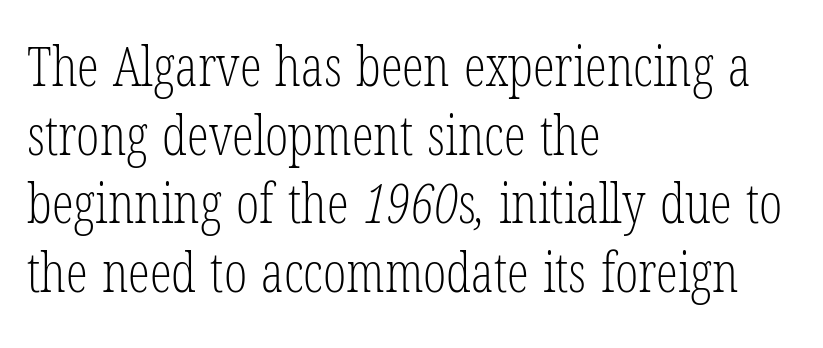
The image shows 55 px light, condensed serif type; set left-aligned, normal line spacing (1.25x), normal letter spacing, not underlined; low stroke contrast and a medium x-height.
